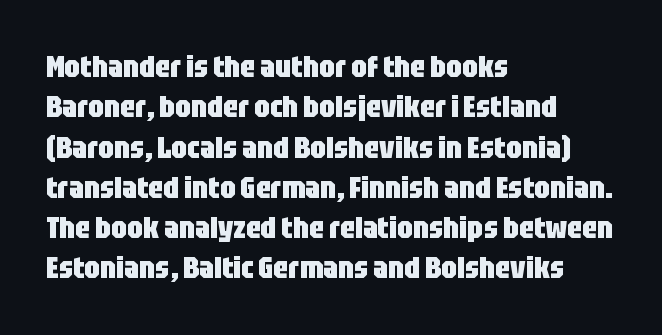
The image shows 31 px heavy, condensed sans-serif type, upright; set left-aligned, normal line spacing (1.3x), normal letter spacing, not underlined; low stroke contrast and a large x-height.
